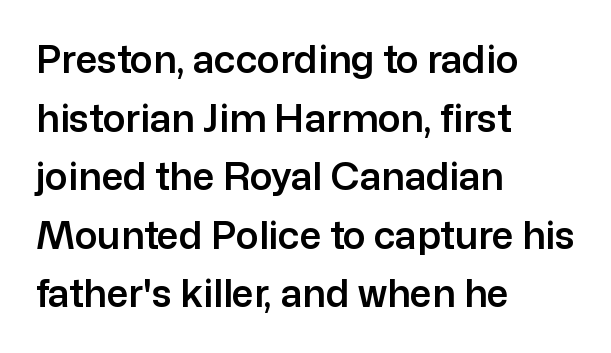
Where is the straight margin? On the left. One glance says typical: line gaps are just what's usual. Is this a fixed-width face? No — the glyphs have proportional, varying widths. A sans-serif font was chosen for this passage. Decoration check: the copy has no underline. No italicization has been applied; the sample stays upright.
